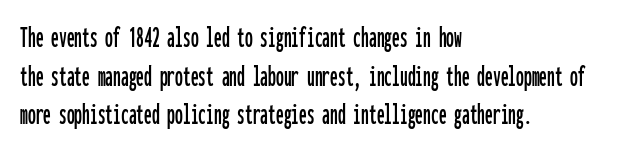
Q: Is the text italic (slanted)? A: No, it is upright.
Q: Is the typeface a serif or a sans-serif typeface? A: Sans-serif.
Q: Is the text underlined? A: No.
Q: How is the paragraph aligned? A: Left-aligned.
Q: Is the spacing between letters normal or unusually wide? A: Normal.
Q: Is the spacing between lines tight, normal or loose? A: Normal.
Q: Width (condensed, normal, or wide)? A: Condensed.
Q: Stroke contrast? A: Low.
Q: x-height? A: Medium.
Q: Monospaced? A: Yes.
